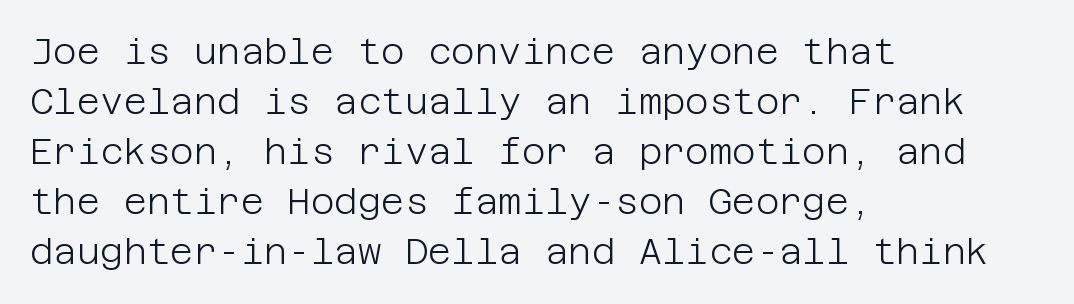
{"serif": "no", "italic": "no", "bold": "no", "weight": "light", "width": "normal", "stroke_contrast": "low", "x_height": "large", "underline": "no", "align": "left", "line_spacing": "normal", "line_spacing_ratio": 1.39, "letter_spacing": "normal", "letter_spacing_em": 0.0, "glyph_px": 36}
